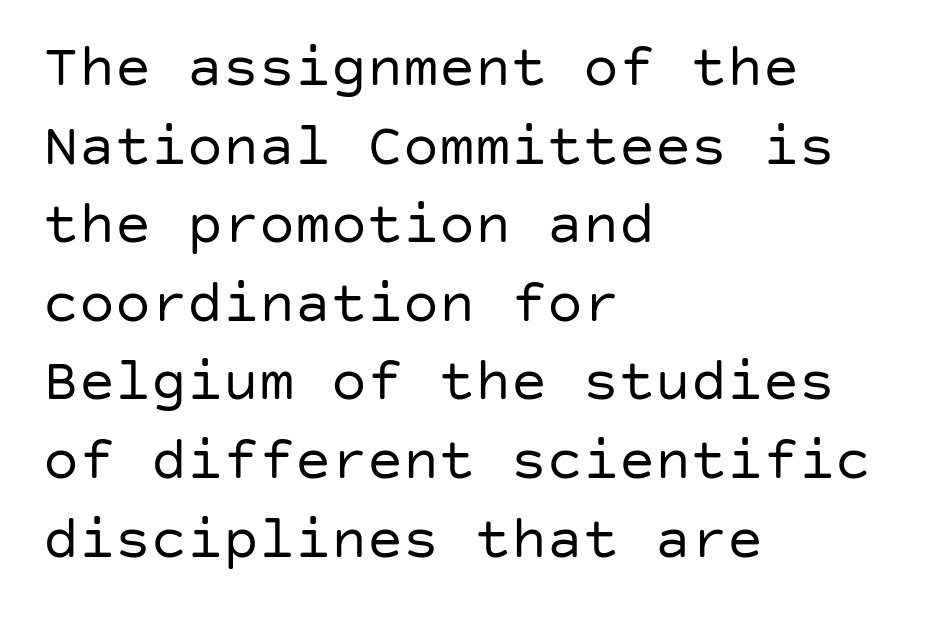
Q: Is the text bold? A: No.
Q: Is the text italic (slanted)? A: No, it is upright.
Q: Is the typeface a serif or a sans-serif typeface? A: Sans-serif.
Q: Is the text underlined? A: No.
Q: How is the paragraph aligned? A: Left-aligned.
Q: Is the spacing between letters normal or unusually wide? A: Normal.
Q: Is the spacing between lines tight, normal or loose? A: Normal.
Q: Width (condensed, normal, or wide)? A: Normal.
Q: Stroke contrast? A: Low.
Q: x-height? A: Large.
